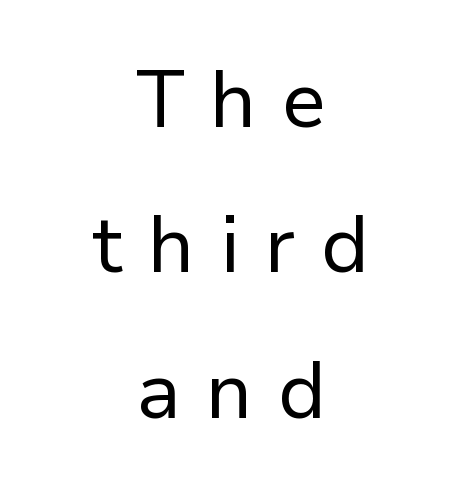
{"serif": "no", "italic": "no", "bold": "no", "weight": "regular", "width": "normal", "stroke_contrast": "low", "x_height": "medium", "monospaced": "no", "underline": "no", "align": "center", "line_spacing_ratio": 1.84, "letter_spacing": "wide", "letter_spacing_em": 0.32, "glyph_px": 79}
